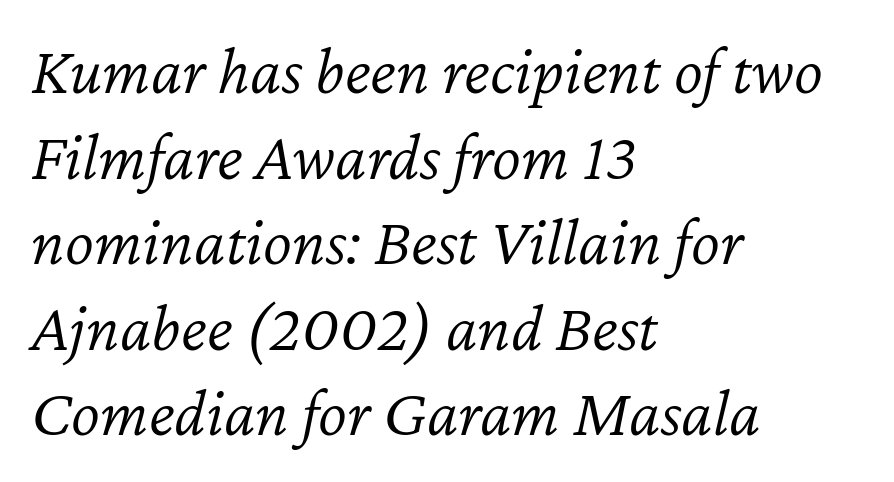
The image shows 69 px light type, italic (leaning right); set left-aligned, line spacing 1.24x, normal letter spacing, not underlined; low stroke contrast and a medium x-height.
